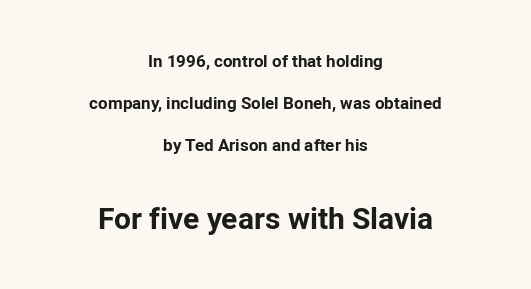
Caption: upper text group reduced, lower text group enlarged. Spacing between characters is what you'd get straight out of the box. This is the regular roman posture of the typeface. A dark, heavy texture on the line: the type is bold. The text was rendered using a sans face with plain stroke endings. Regarding leading, the lines here are spaced well apart.
